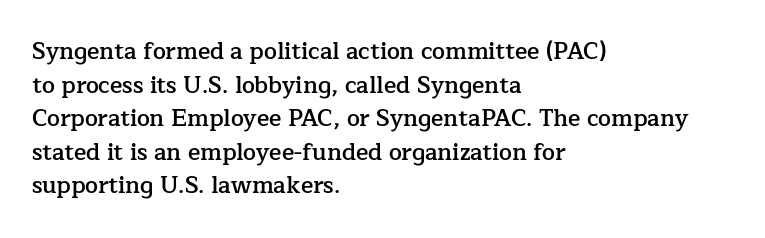
{"italic": "no", "bold": "semi", "underline": "no", "align": "left", "line_spacing": "normal", "line_spacing_ratio": 1.46, "letter_spacing": "normal", "letter_spacing_em": 0.0, "glyph_px": 23}
